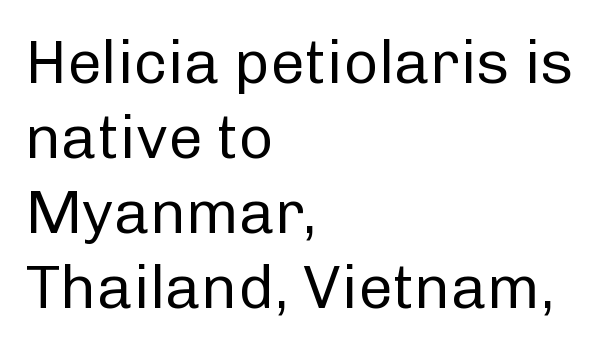
Q: Is the text bold? A: No.
Q: Is the text italic (slanted)? A: No, it is upright.
Q: Is the typeface a serif or a sans-serif typeface? A: Sans-serif.
Q: Is the text underlined? A: No.
Q: How is the paragraph aligned? A: Left-aligned.
Q: Is the spacing between letters normal or unusually wide? A: Normal.
Q: Width (condensed, normal, or wide)? A: Normal.
Q: Stroke contrast? A: Low.
Q: x-height? A: Medium.
Q: Monospaced? A: No.
